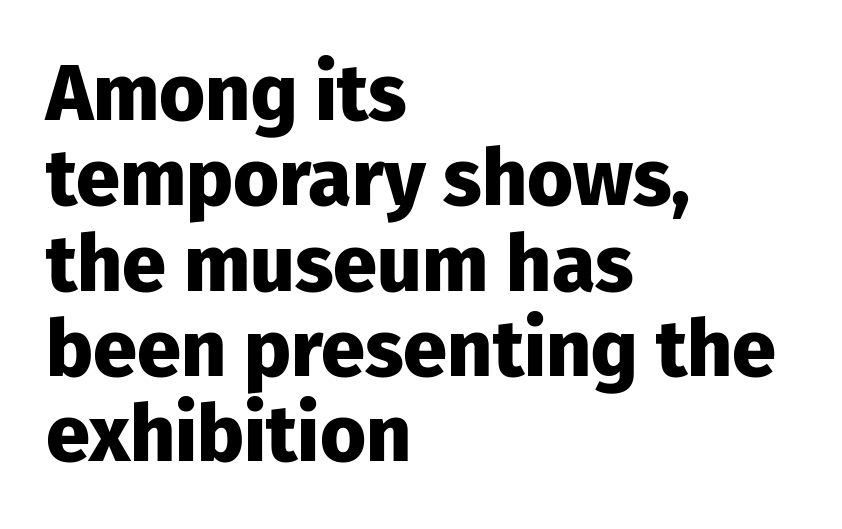
The image shows 79 px heavy sans-serif type, upright; set left-aligned, tight line spacing (1.08x), normal letter spacing, not underlined; low stroke contrast and a medium x-height.
